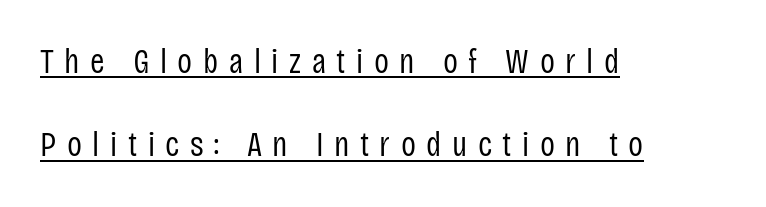
The image shows 35 px regular-weight, condensed sans-serif type, upright; set left-aligned, loose line spacing (2.38x), unusually wide letter spacing (+0.3 em), underlined; low stroke contrast and a large x-height.
